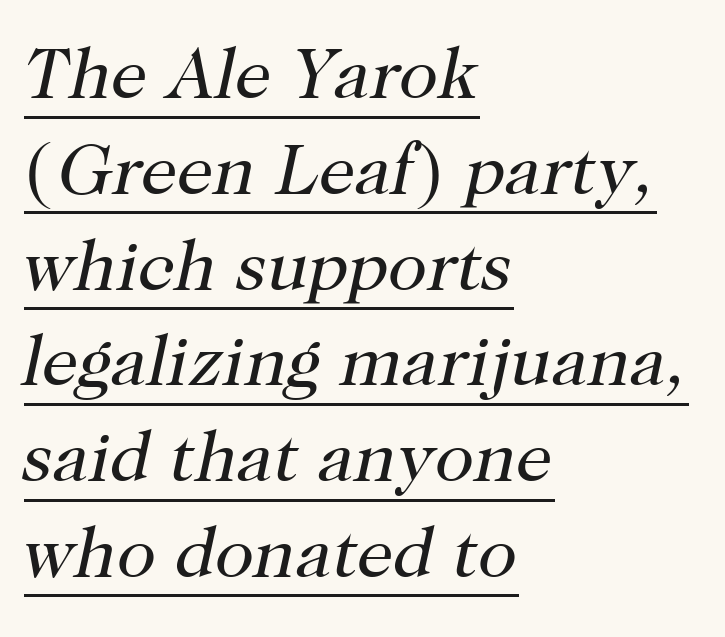
{"serif": "yes", "italic": "yes", "lean": "right", "slant_degrees": 12, "bold": "no", "weight": "regular", "width": "normal", "stroke_contrast": "high", "x_height": "medium", "monospaced": "no", "underline": "yes", "align": "left", "line_spacing": "normal", "line_spacing_ratio": 1.33, "letter_spacing": "normal", "letter_spacing_em": 0.0, "glyph_px": 72}
